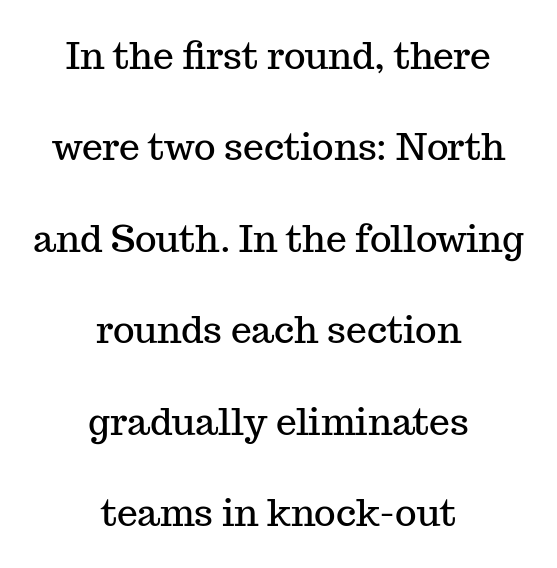
You could not count columns in this text — the font is proportionally spaced. The block of text is sparse from top to bottom, with ample space between rows. The lines are quadded center. The baseline area is clear. If you drew a line through each stem, it would be perfectly vertical. Characters follow at the spacing the type designer built in.
